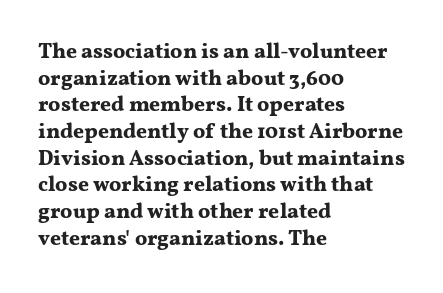
Honestly, the row spacing looks completely unremarkable. Posture: upright roman. Plenty of ink on the page — the face is bold. Typeset ragged right — the left edge is the straight one.
